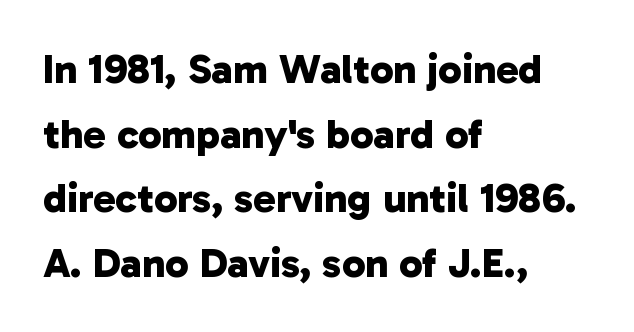
Q: Is the text bold? A: Yes.
Q: Is the typeface a serif or a sans-serif typeface? A: Sans-serif.
Q: Is the text underlined? A: No.
Q: How is the paragraph aligned? A: Left-aligned.
Q: Is the spacing between letters normal or unusually wide? A: Normal.
Q: Is the spacing between lines tight, normal or loose? A: Normal.
Q: Width (condensed, normal, or wide)? A: Normal.
Q: Stroke contrast? A: Low.
Q: x-height? A: Medium.
Q: Monospaced? A: No.
